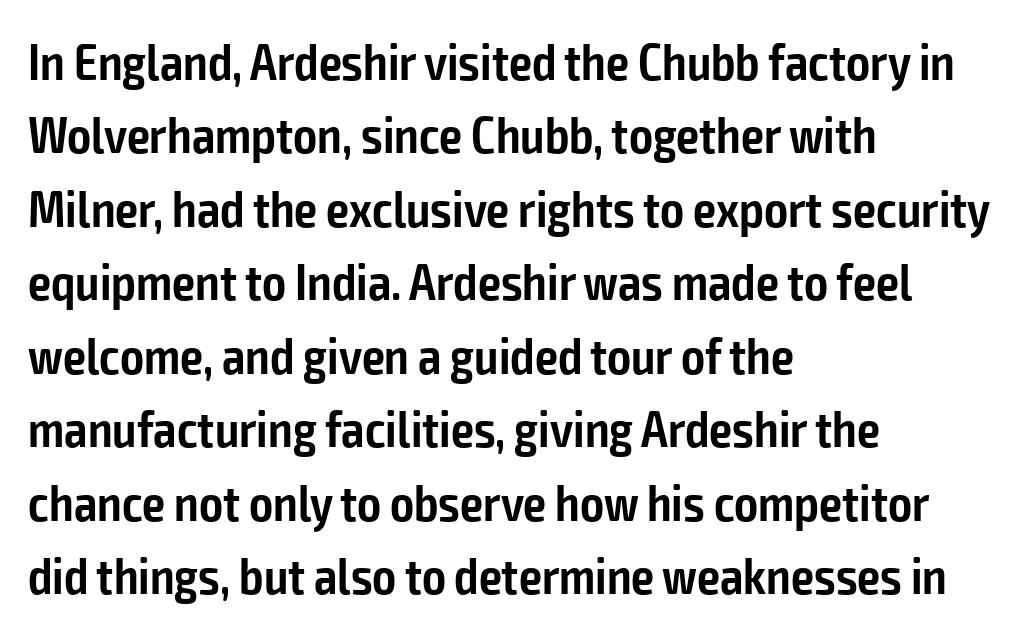
Q: Is the text bold? A: Semi-bold.
Q: Is the text italic (slanted)? A: No, it is upright.
Q: Is the typeface a serif or a sans-serif typeface? A: Sans-serif.
Q: Is the text underlined? A: No.
Q: How is the paragraph aligned? A: Left-aligned.
Q: Is the spacing between letters normal or unusually wide? A: Normal.
Q: Is the spacing between lines tight, normal or loose? A: Normal.
Q: Width (condensed, normal, or wide)? A: Condensed.
Q: Stroke contrast? A: Low.
Q: x-height? A: Medium.
Q: Monospaced? A: No.
